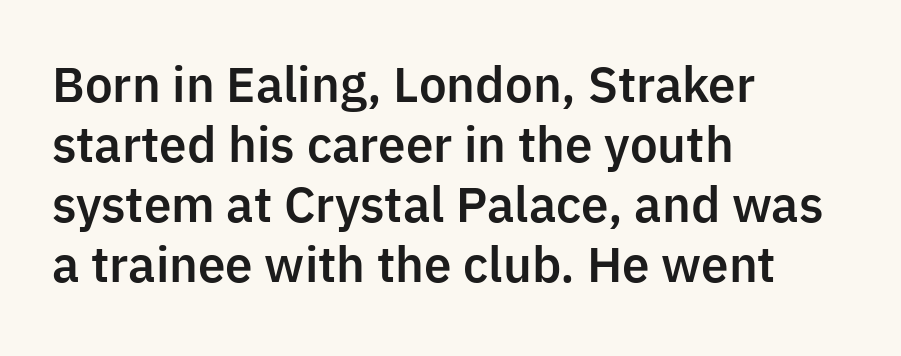
Posture: vertical. These lines are rendered in a variable-pitch font. Type style note: lacks serifs. The passage shown has conventional tracking throughout. Bare-footed words on every line.
